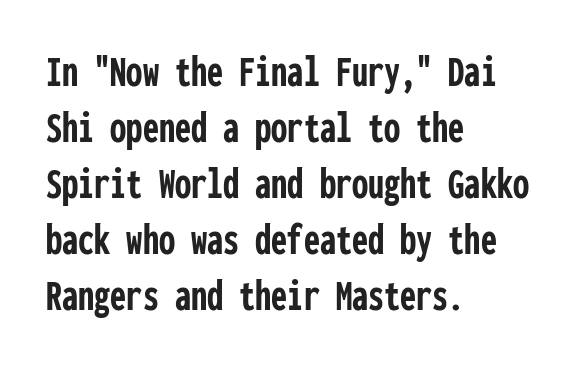
The image shows 46 px semibold, condensed sans-serif type, upright, monospaced; set left-aligned, line spacing 1.22x, normal letter spacing, not underlined; low stroke contrast and a medium x-height.
